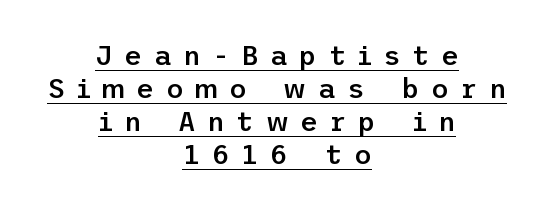
Q: Is the text bold? A: Semi-bold.
Q: Is the text italic (slanted)? A: No, it is upright.
Q: Is the text underlined? A: Yes.
Q: How is the paragraph aligned? A: Centered.
Q: Is the spacing between letters normal or unusually wide? A: Unusually wide.
